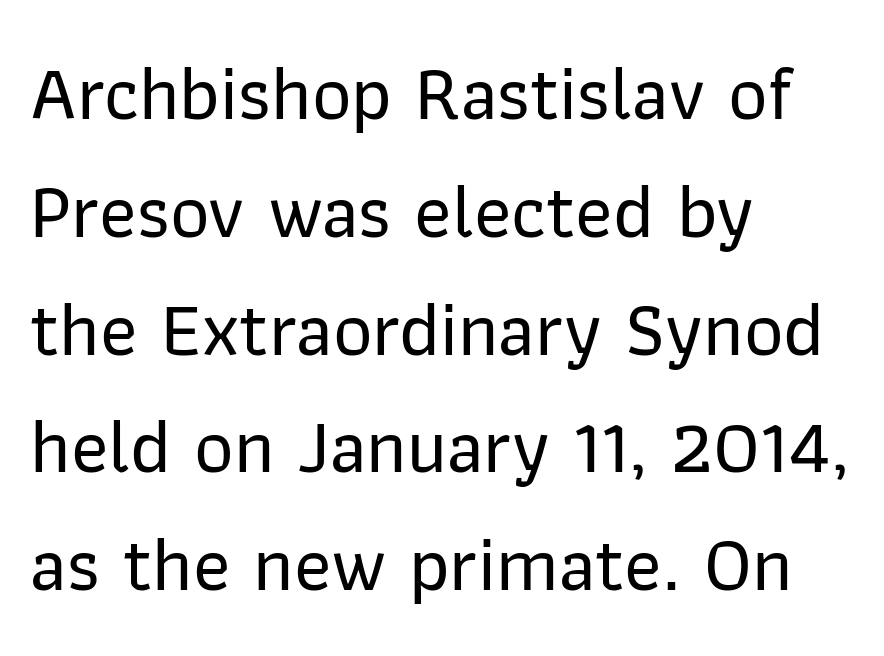
The image shows 77 px sans-serif type, upright; set left-aligned, normal line spacing (1.53x), normal letter spacing, not underlined; low stroke contrast and a medium x-height.
